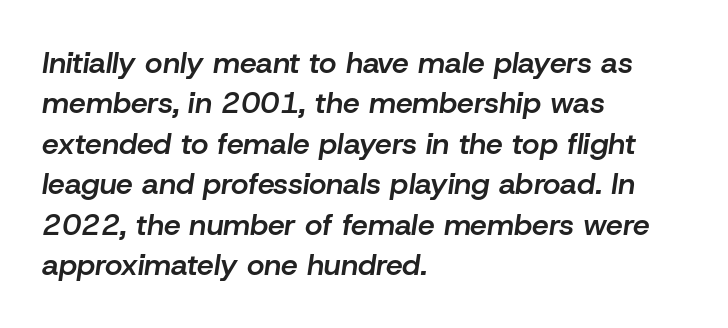
{"italic": "yes", "lean": "right", "slant_degrees": 8, "bold": "semi", "weight": "semibold", "width": "normal", "stroke_contrast": "low", "x_height": "medium", "monospaced": "no", "underline": "no", "align": "left", "line_spacing": "normal", "line_spacing_ratio": 1.35, "letter_spacing": "normal", "letter_spacing_em": 0.0, "glyph_px": 30}
